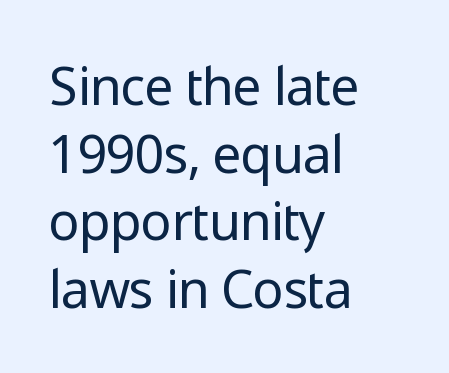
The image shows 52 px regular-weight sans-serif type, upright; set left-aligned, normal line spacing (1.3x), normal letter spacing, not underlined; low stroke contrast and a medium x-height.
